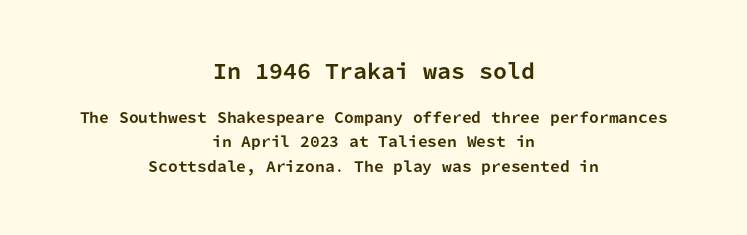
The image shows 20 px bold type, upright; set centered, line spacing 1.75x, normal letter spacing, not underlined; the first (top) block is 1.43x larger.
